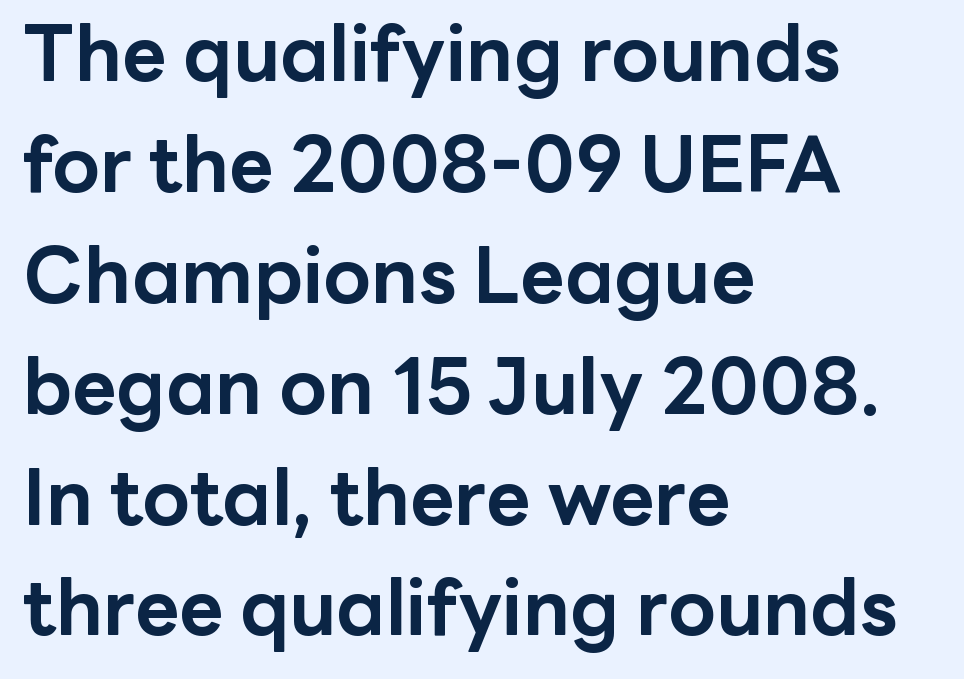
Weight check: bold — yes, fully. The space between consecutive lines is moderate. The letters stand straight up with perfectly vertical stems. The passage shown is not underscored anywhere.
